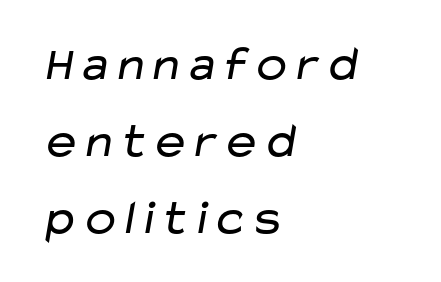
These glyphs show unthickened strokes, regular width or finer. All the whitespace from short lines collects on the right. Varying glyph widths throughout — classic text-font behaviour. Is this a sans? Yes — the strokes have no serifs. Quick note: underline off. Does extra space separate the letters? No, they use regular spacing.
